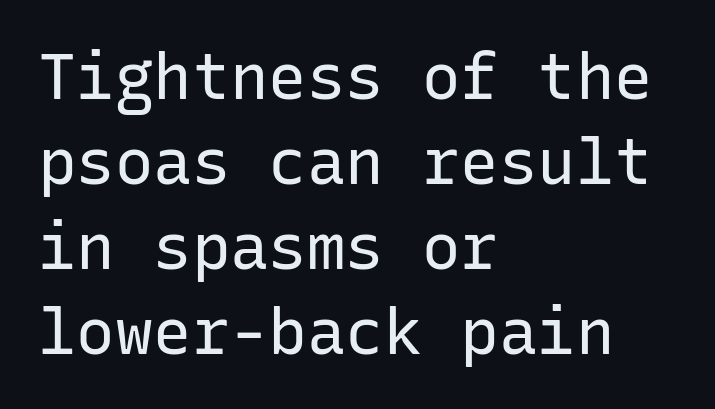
Q: Is the text bold? A: No.
Q: Is the text italic (slanted)? A: No, it is upright.
Q: Is the typeface a serif or a sans-serif typeface? A: Sans-serif.
Q: Is the text underlined? A: No.
Q: How is the paragraph aligned? A: Left-aligned.
Q: Is the spacing between letters normal or unusually wide? A: Normal.
Q: Is the spacing between lines tight, normal or loose? A: Normal.
Q: Width (condensed, normal, or wide)? A: Normal.
Q: Stroke contrast? A: Low.
Q: x-height? A: Medium.
Q: Monospaced? A: Yes.
